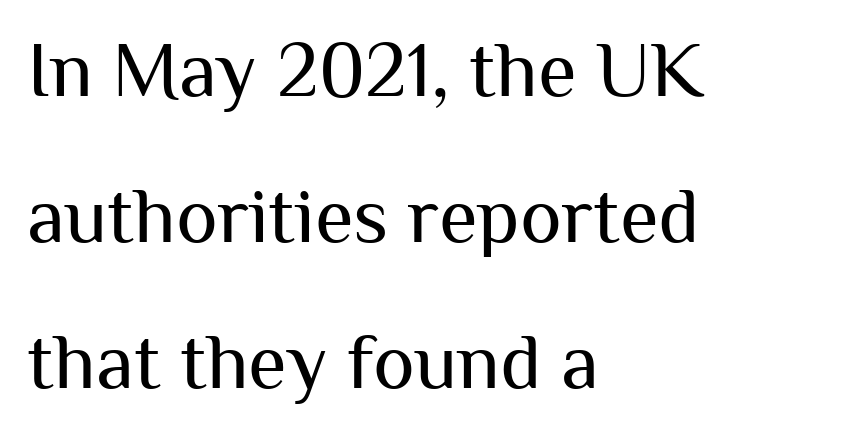
Q: Is the text bold? A: No.
Q: Is the text italic (slanted)? A: No, it is upright.
Q: Is the typeface a serif or a sans-serif typeface? A: Sans-serif.
Q: Is the text underlined? A: No.
Q: How is the paragraph aligned? A: Left-aligned.
Q: Is the spacing between letters normal or unusually wide? A: Normal.
Q: Width (condensed, normal, or wide)? A: Normal.
Q: Stroke contrast? A: Medium.
Q: x-height? A: Medium.
Q: Monospaced? A: No.
